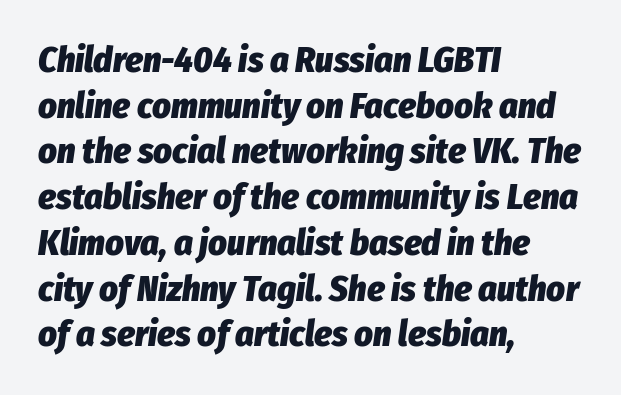
Q: Is the text bold? A: Yes.
Q: Is the text italic (slanted)? A: Yes, it leans right by about 8 degrees.
Q: Is the text underlined? A: No.
Q: How is the paragraph aligned? A: Left-aligned.
Q: Is the spacing between letters normal or unusually wide? A: Normal.
Q: Is the spacing between lines tight, normal or loose? A: Normal.
Q: Width (condensed, normal, or wide)? A: Condensed.
Q: Stroke contrast? A: Low.
Q: x-height? A: Medium.
Q: Monospaced? A: No.
